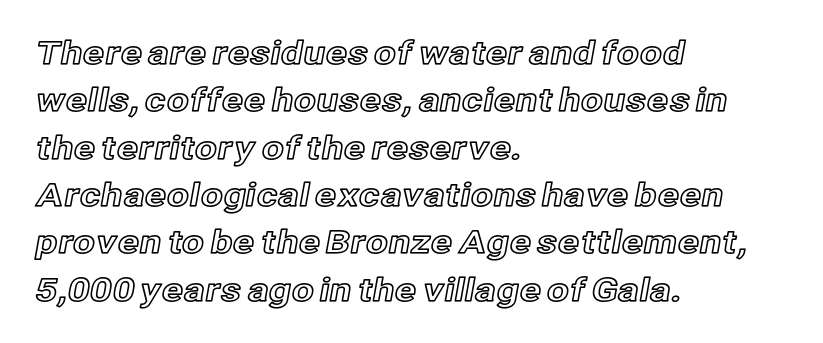
The image shows 32 px text type; set left-aligned, normal line spacing (1.48x), normal letter spacing, not underlined; a medium x-height.
